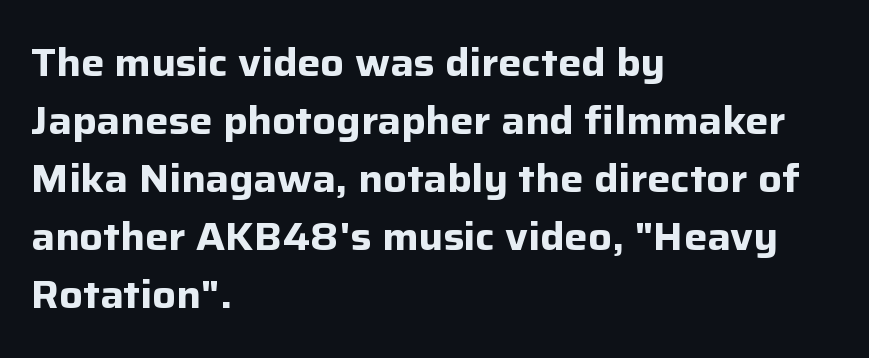
The image shows 39 px bold sans-serif type, upright; set left-aligned, normal line spacing (1.49x), normal letter spacing, not underlined; low stroke contrast and a medium x-height.
